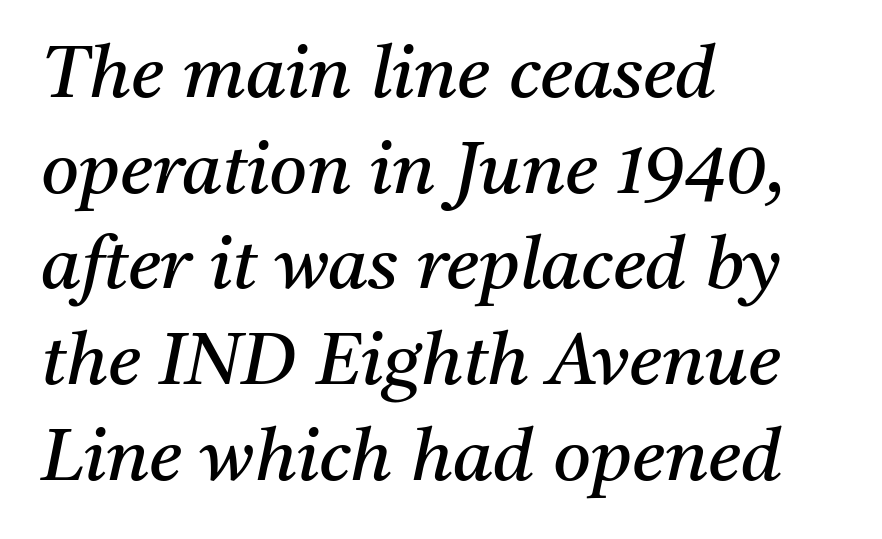
{"serif": "yes", "italic": "yes", "lean": "right", "slant_degrees": 11, "bold": "no", "weight": "regular", "width": "normal", "stroke_contrast": "medium", "x_height": "medium", "monospaced": "no", "underline": "no", "align": "left", "line_spacing": "normal", "line_spacing_ratio": 1.31, "letter_spacing": "normal", "letter_spacing_em": 0.0, "glyph_px": 73}
